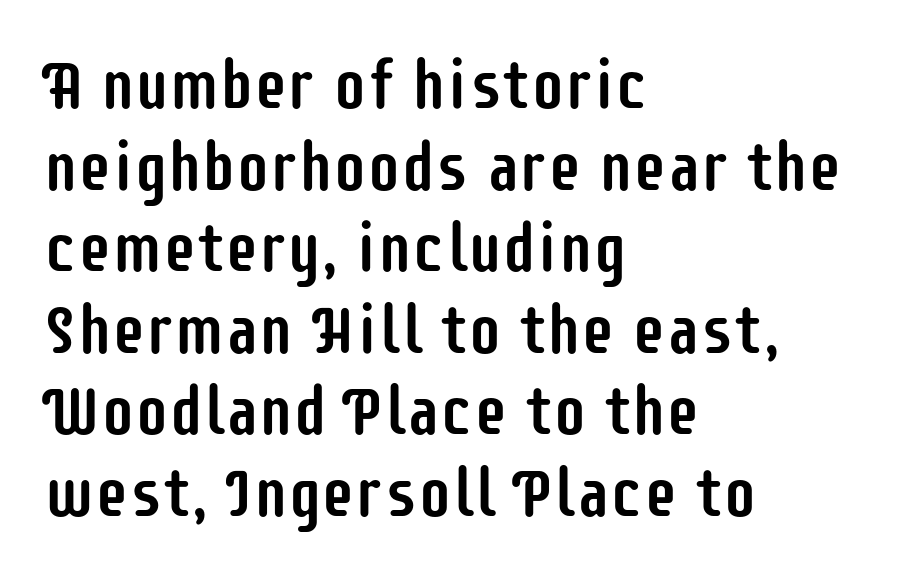
Q: Is the text italic (slanted)? A: No, it is upright.
Q: Is the typeface a serif or a sans-serif typeface? A: Sans-serif.
Q: Is the text underlined? A: No.
Q: How is the paragraph aligned? A: Left-aligned.
Q: Is the spacing between letters normal or unusually wide? A: Normal.
Q: Width (condensed, normal, or wide)? A: Condensed.
Q: Stroke contrast? A: Low.
Q: x-height? A: Large.
Q: Monospaced? A: No.
